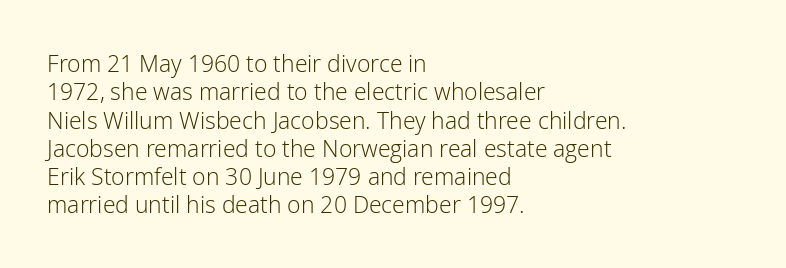
Nobody touched the tracking dial on this one. Visually the block forms a straight wall on the left and a jagged coastline on the right. Posture: upright roman. Beneath every word, the page is bare.
